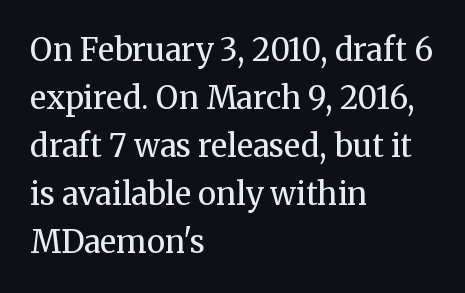
The image shows 31 px regular-weight serif type, upright; set left-aligned, normal line spacing (1.55x), normal letter spacing, not underlined; medium stroke contrast and a medium x-height.
